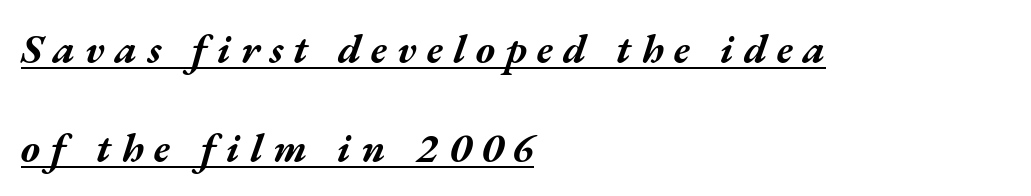
The image shows 41 px bold, wide type, italic (leaning right); set left-aligned, loose line spacing (2.41x), unusually wide letter spacing (+0.25 em), underlined; medium stroke contrast and a medium x-height.
